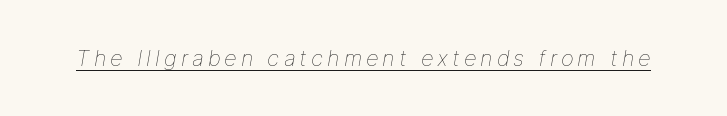
Q: Is the text bold? A: No.
Q: Is the text italic (slanted)? A: Yes, it leans right by about 9 degrees.
Q: Is the text underlined? A: Yes.
